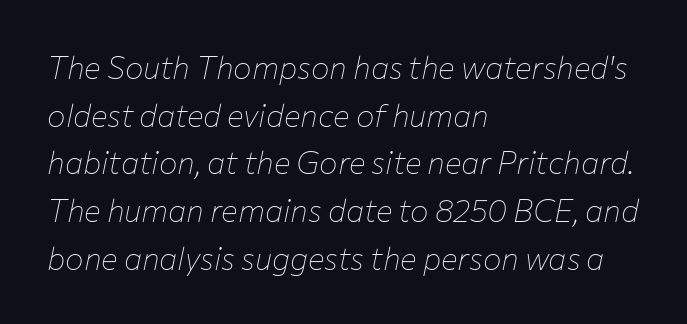
The image shows 31 px thin type, italic (leaning right); set left-aligned, normal line spacing (1.54x), normal letter spacing, not underlined; low stroke contrast and a medium x-height.
